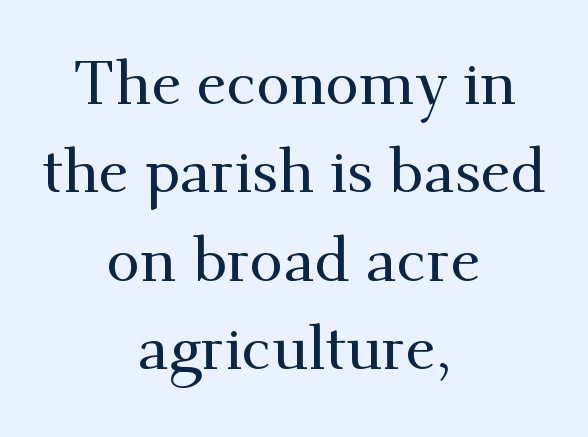
The image shows 61 px serif type, upright; set centered, normal line spacing (1.45x), normal letter spacing, not underlined; medium stroke contrast and a small x-height.
